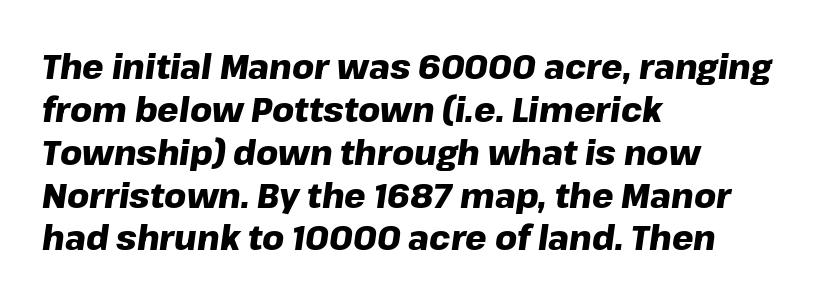
Q: Is the text bold? A: Yes.
Q: Is the text italic (slanted)? A: Yes, it leans right by about 8 degrees.
Q: Is the text underlined? A: No.
Q: How is the paragraph aligned? A: Left-aligned.
Q: Is the spacing between letters normal or unusually wide? A: Normal.
Q: Is the spacing between lines tight, normal or loose? A: Normal.
Q: Width (condensed, normal, or wide)? A: Normal.
Q: Stroke contrast? A: Low.
Q: x-height? A: Medium.
Q: Monospaced? A: No.
